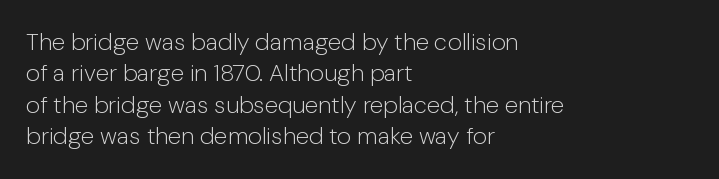
What stands out about the letter spacing? Nothing — it is the standard amount. Unmarked baselines from the first word to the last. The rendering anchors every line to the left-hand side. Regarding leading, the lines here are spaced in the standard way. Compared with a typical body face, this is equally light or lighter still. In terms of posture, this sample is upright.
